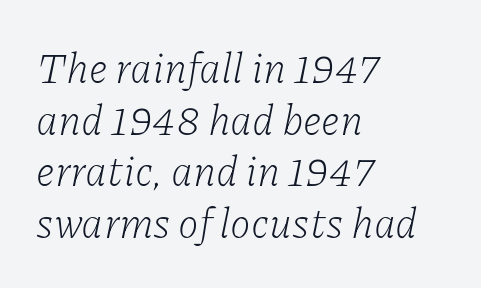
The image shows 42 px light serif type, italic (leaning right); set left-aligned, line spacing 1.23x, normal letter spacing, not underlined; low stroke contrast and a medium x-height.
